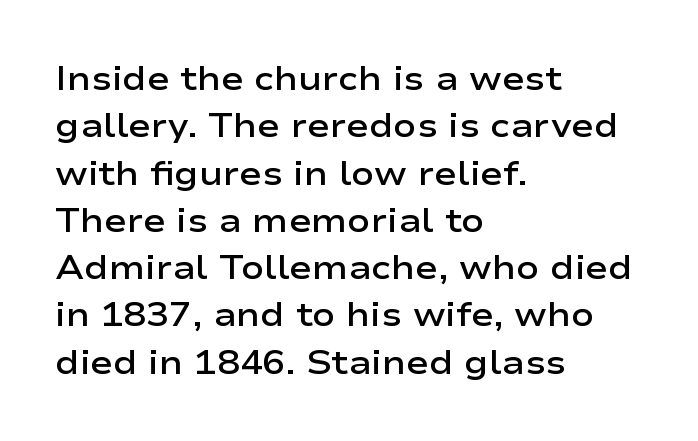
Q: Is the text bold? A: Semi-bold.
Q: Is the text italic (slanted)? A: No, it is upright.
Q: Is the typeface a serif or a sans-serif typeface? A: Sans-serif.
Q: Is the text underlined? A: No.
Q: How is the paragraph aligned? A: Left-aligned.
Q: Is the spacing between letters normal or unusually wide? A: Normal.
Q: Is the spacing between lines tight, normal or loose? A: Normal.
Q: Width (condensed, normal, or wide)? A: Wide.
Q: Stroke contrast? A: Low.
Q: x-height? A: Medium.
Q: Monospaced? A: No.
